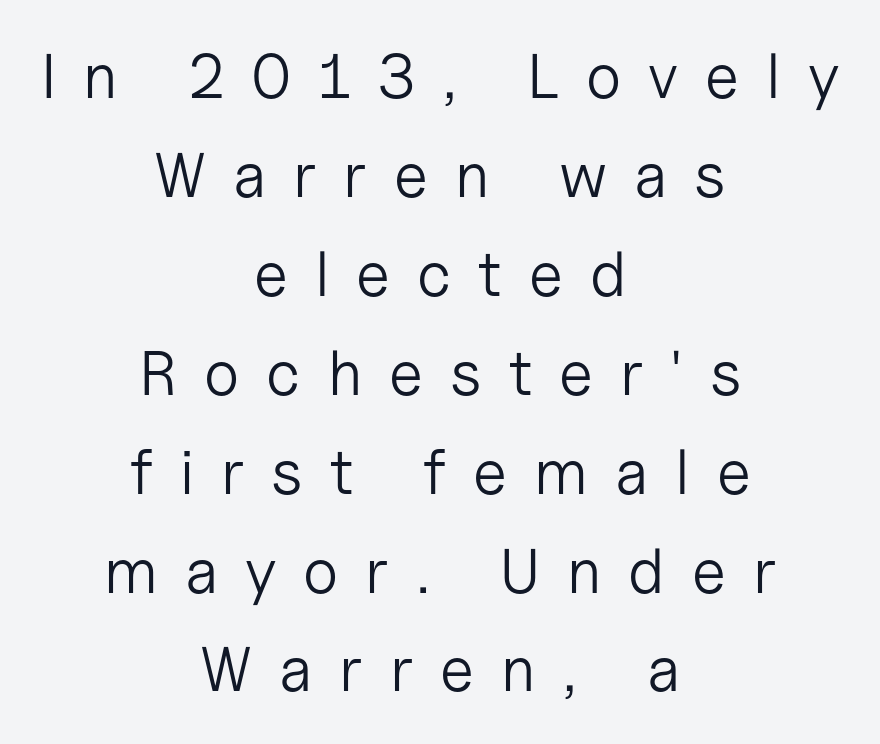
Q: Is the text bold? A: No.
Q: Is the text italic (slanted)? A: No, it is upright.
Q: Is the typeface a serif or a sans-serif typeface? A: Sans-serif.
Q: Is the text underlined? A: No.
Q: How is the paragraph aligned? A: Centered.
Q: Is the spacing between letters normal or unusually wide? A: Unusually wide.
Q: Is the spacing between lines tight, normal or loose? A: Normal.
Q: Width (condensed, normal, or wide)? A: Normal.
Q: Stroke contrast? A: Low.
Q: x-height? A: Medium.
Q: Monospaced? A: No.
